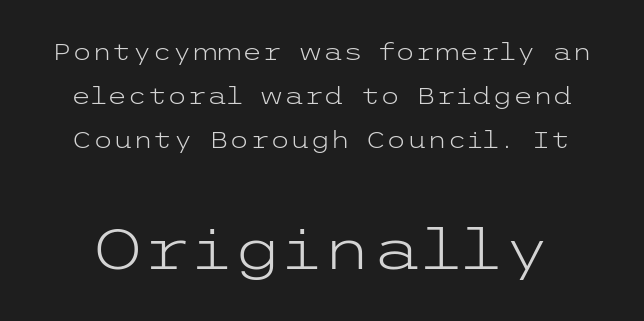
The image shows 57 px light, wide sans-serif type, upright; set loose line spacing (1.92x), normal letter spacing, not underlined; the second (bottom) block is 2.48x larger; low stroke contrast and a medium x-height.
